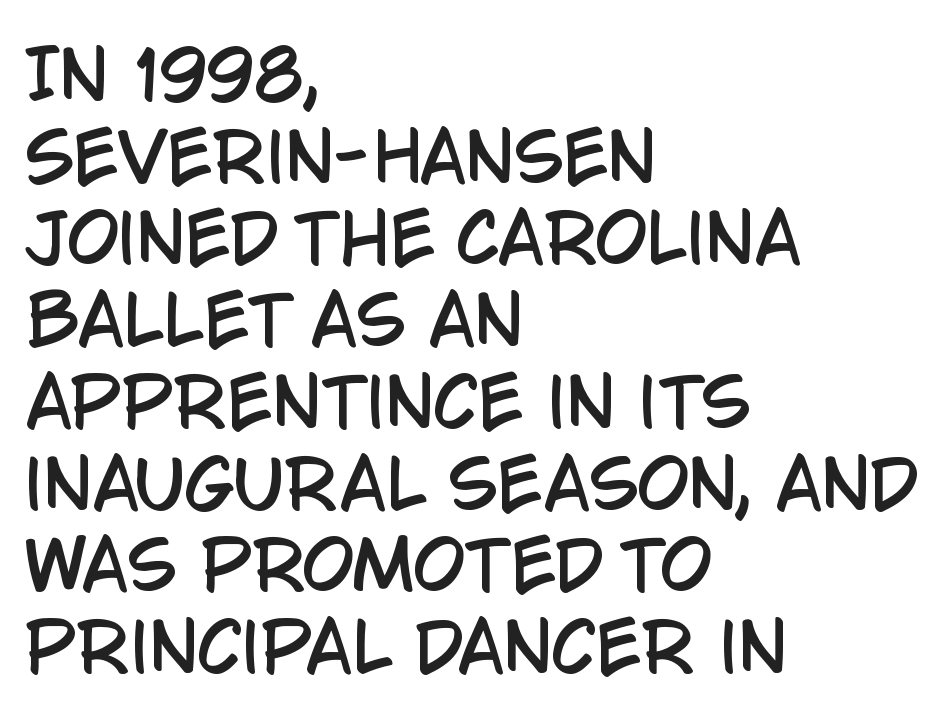
Q: Is the text italic (slanted)? A: No, it is upright.
Q: Is the typeface a serif or a sans-serif typeface? A: Sans-serif.
Q: Is the text underlined? A: No.
Q: How is the paragraph aligned? A: Left-aligned.
Q: Is the spacing between letters normal or unusually wide? A: Normal.
Q: Width (condensed, normal, or wide)? A: Condensed.
Q: Stroke contrast? A: Low.
Q: x-height? A: Large.
Q: Monospaced? A: No.
